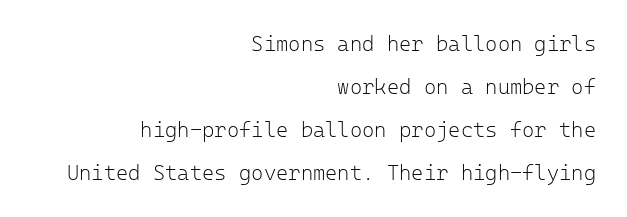
{"italic": "no", "bold": "no", "underline": "no", "align": "right", "line_spacing": "loose", "line_spacing_ratio": 2.05, "letter_spacing": "normal", "letter_spacing_em": 0.0, "glyph_px": 21}
